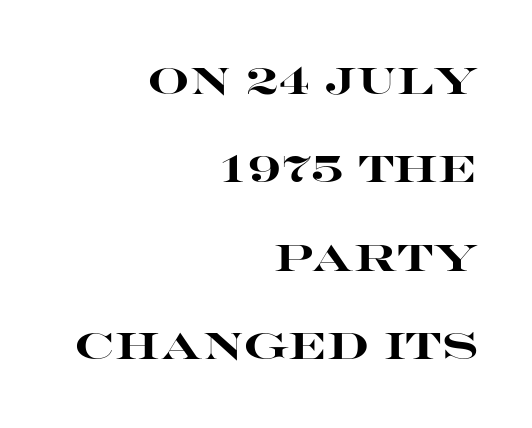
A full-strength bold gives these letters their thick strokes. Typeset ragged left — the right edge is the straight one. The vertical gap from one line to the next is large.
